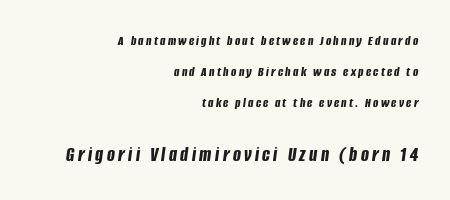
Caption: multi-line text, flush right, ragged left. Each glyph is drawn with heavy, bold strokes. The designer gave the closing block more size than the opening block. Rendered with sloped, italic letterforms. The designer dialed line spacing up above the default.
